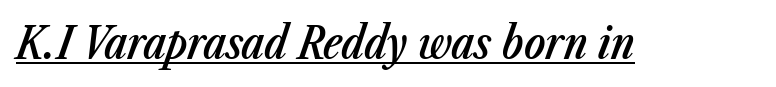
The image shows 44 px semibold, condensed type, italic (leaning right); set normal letter spacing, underlined; low stroke contrast and a medium x-height.
